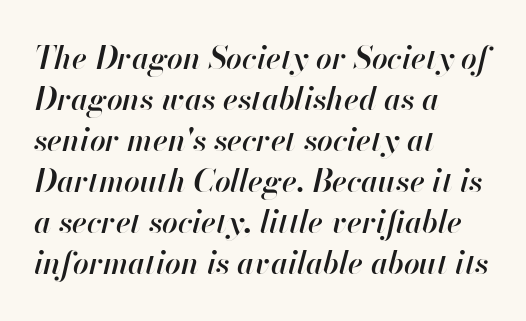
Slant detected: the letters are inclined. This rendering features lettering with no underline. Leftover space on each line is placed entirely after the last word. Leading: standard.
